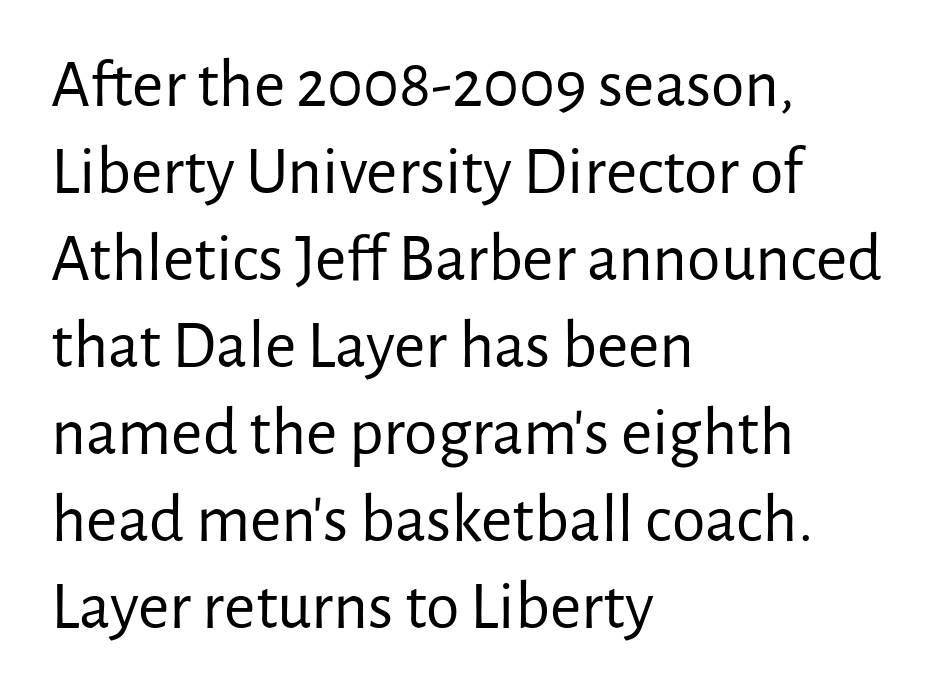
Q: Is the text bold? A: No.
Q: Is the text italic (slanted)? A: No, it is upright.
Q: Is the typeface a serif or a sans-serif typeface? A: Sans-serif.
Q: Is the text underlined? A: No.
Q: How is the paragraph aligned? A: Left-aligned.
Q: Is the spacing between letters normal or unusually wide? A: Normal.
Q: Is the spacing between lines tight, normal or loose? A: Normal.
Q: Width (condensed, normal, or wide)? A: Normal.
Q: Stroke contrast? A: Low.
Q: x-height? A: Medium.
Q: Monospaced? A: No.
